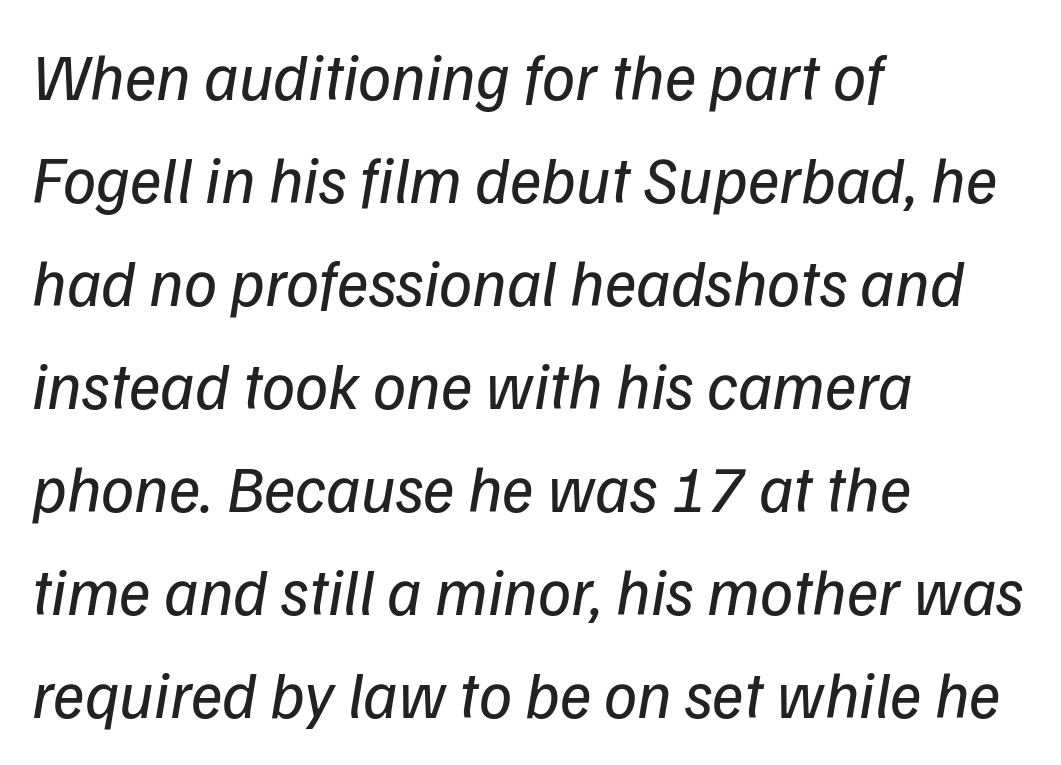
The letters look calm and open, with moderate or lighter stems. Line beginnings align vertically; line endings do not. Regarding serifs, this sample does without them. Short note: letters normally spaced.
